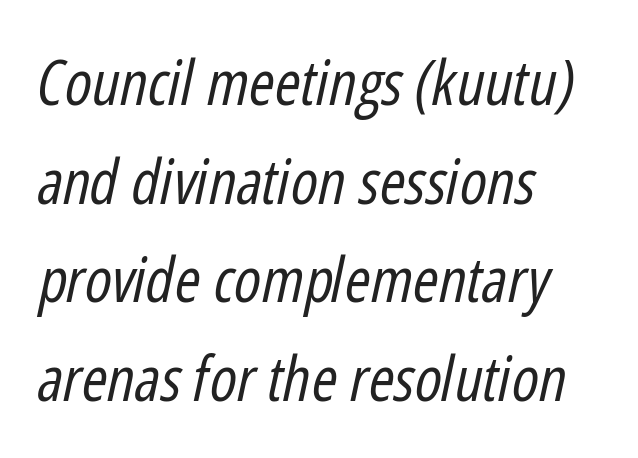
{"italic": "yes", "lean": "right", "slant_degrees": 12, "bold": "no", "weight": "regular", "width": "condensed", "stroke_contrast": "low", "x_height": "medium", "monospaced": "no", "underline": "no", "align": "left", "line_spacing": "normal", "line_spacing_ratio": 1.59, "letter_spacing": "normal", "letter_spacing_em": 0.0, "glyph_px": 62}
